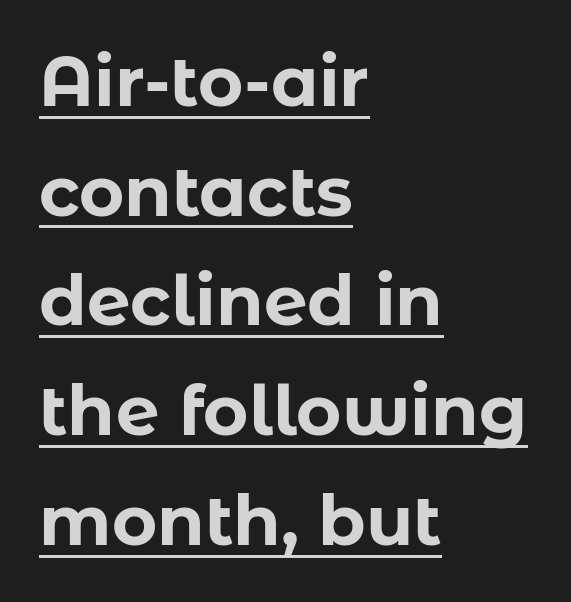
Somebody hit Ctrl+U on this one — the words are underlined. This sample has the flowing, uneven cadence of proportional lettering. The line texture is even and compact thanks to regular tracking. The rendering uses a moderate line-height, typical for paragraphs. A student would call this left alignment; a typographer would say flush left, rag right.
